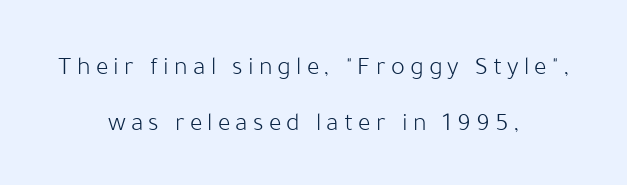
Q: Is the text bold? A: No.
Q: Is the text italic (slanted)? A: No, it is upright.
Q: Is the text underlined? A: No.
Q: How is the paragraph aligned? A: Centered.
Q: Is the spacing between letters normal or unusually wide? A: Unusually wide.
Q: Is the spacing between lines tight, normal or loose? A: Loose.
